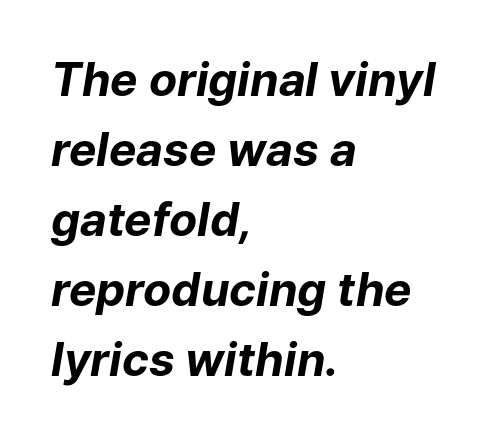
Q: Is the text bold? A: Yes.
Q: Is the text italic (slanted)? A: Yes, it leans right by about 9 degrees.
Q: Is the text underlined? A: No.
Q: How is the paragraph aligned? A: Left-aligned.
Q: Is the spacing between letters normal or unusually wide? A: Normal.
Q: Is the spacing between lines tight, normal or loose? A: Normal.
Q: Width (condensed, normal, or wide)? A: Normal.
Q: Stroke contrast? A: Low.
Q: x-height? A: Medium.
Q: Monospaced? A: No.
